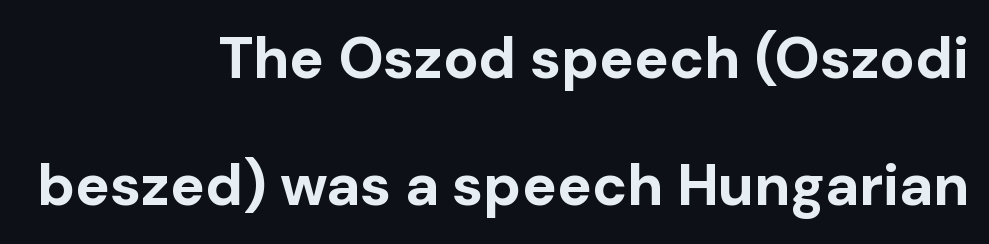
The image shows 58 px bold sans-serif type, upright; set right-aligned, loose line spacing (2.19x), normal letter spacing, not underlined; low stroke contrast and a medium x-height.
